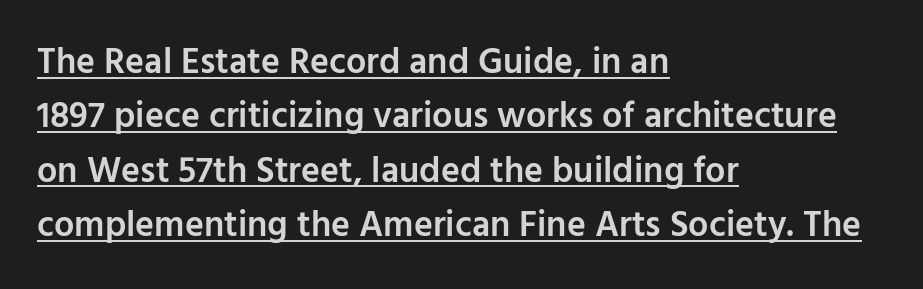
The image shows 36 px semibold sans-serif type, upright; set left-aligned, normal line spacing (1.51x), normal letter spacing, underlined; low stroke contrast and a medium x-height.
